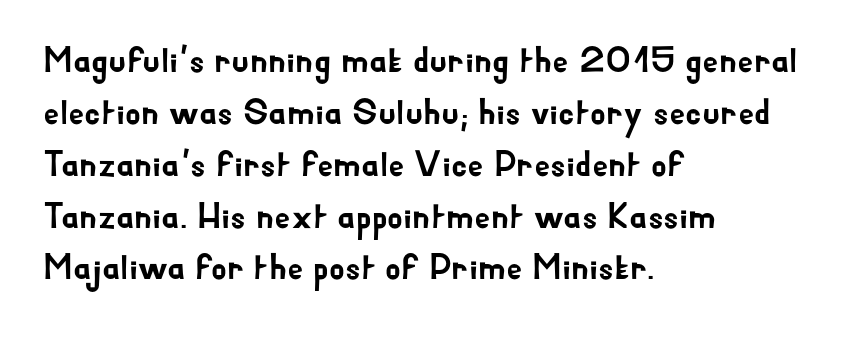
Q: Is the text italic (slanted)? A: No, it is upright.
Q: Is the typeface a serif or a sans-serif typeface? A: Sans-serif.
Q: Is the text underlined? A: No.
Q: How is the paragraph aligned? A: Left-aligned.
Q: Is the spacing between letters normal or unusually wide? A: Normal.
Q: Is the spacing between lines tight, normal or loose? A: Normal.
Q: Width (condensed, normal, or wide)? A: Normal.
Q: Stroke contrast? A: Low.
Q: x-height? A: Small.
Q: Monospaced? A: No.
